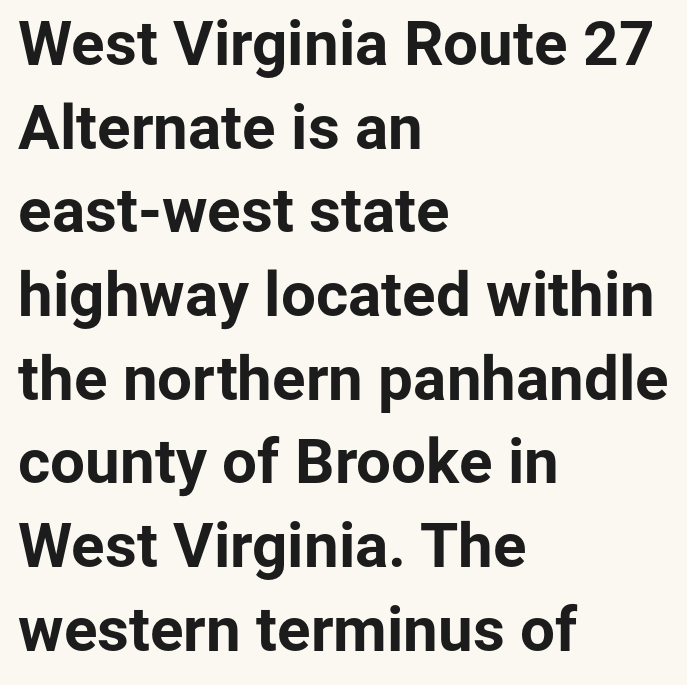
{"serif": "no", "italic": "no", "bold": "yes", "weight": "bold", "width": "normal", "stroke_contrast": "low", "x_height": "medium", "monospaced": "no", "underline": "no", "align": "left", "line_spacing": "normal", "line_spacing_ratio": 1.35, "letter_spacing": "normal", "letter_spacing_em": 0.0, "glyph_px": 62}
